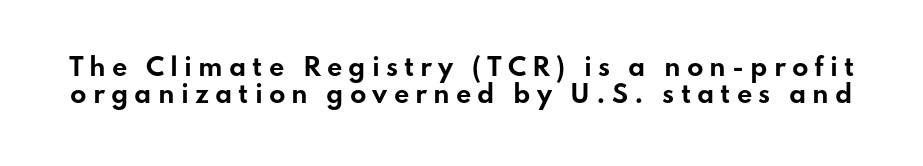
{"italic": "no", "bold": "yes", "underline": "no", "line_spacing": "tight", "line_spacing_ratio": 1.13, "letter_spacing": "wide", "letter_spacing_em": 0.25, "glyph_px": 24}
